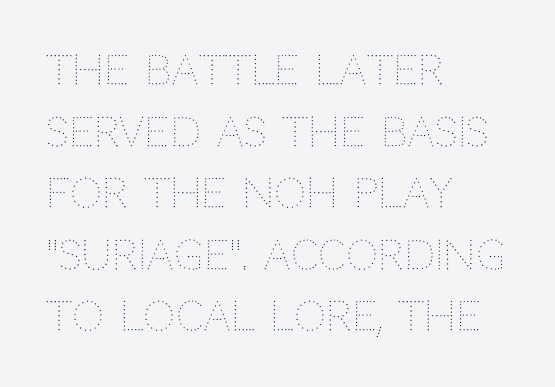
Q: Is the text bold? A: No.
Q: Is the text italic (slanted)? A: No, it is upright.
Q: Is the text underlined? A: No.
Q: How is the paragraph aligned? A: Left-aligned.
Q: Is the spacing between letters normal or unusually wide? A: Normal.
Q: Is the spacing between lines tight, normal or loose? A: Normal.
Q: Width (condensed, normal, or wide)? A: Normal.
Q: Stroke contrast? A: Medium.
Q: x-height? A: Large.
Q: Monospaced? A: No.
